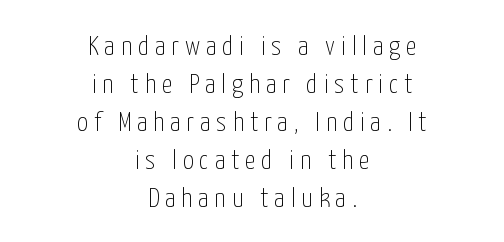
Q: Is the text bold? A: No.
Q: Is the text italic (slanted)? A: No, it is upright.
Q: Is the text underlined? A: No.
Q: How is the paragraph aligned? A: Centered.
Q: Is the spacing between letters normal or unusually wide? A: Unusually wide.
Q: Is the spacing between lines tight, normal or loose? A: Normal.
